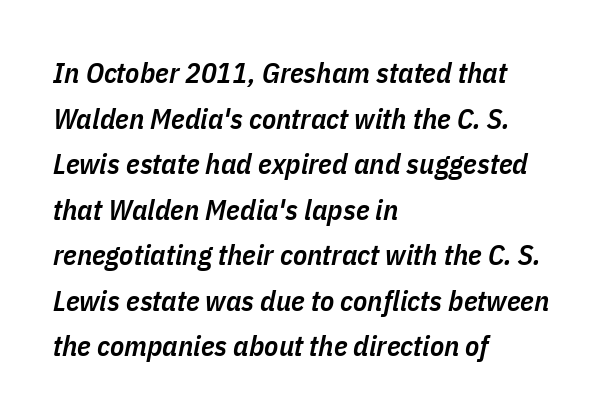
{"italic": "yes", "lean": "right", "slant_degrees": 11, "bold": "semi", "weight": "semibold", "width": "condensed", "stroke_contrast": "low", "x_height": "medium", "monospaced": "no", "underline": "no", "align": "left", "line_spacing": "normal", "line_spacing_ratio": 1.57, "letter_spacing": "normal", "letter_spacing_em": 0.0, "glyph_px": 29}
